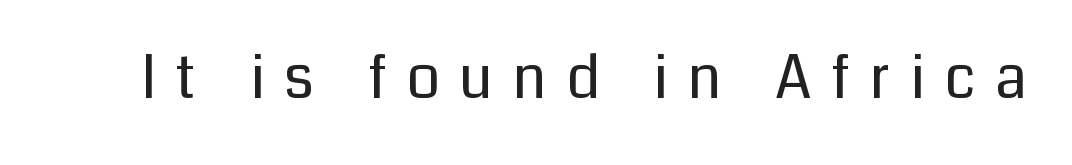
{"serif": "no", "italic": "no", "bold": "no", "weight": "regular", "width": "normal", "stroke_contrast": "low", "x_height": "medium", "monospaced": "no", "underline": "no", "letter_spacing": "wide", "letter_spacing_em": 0.33, "glyph_px": 59}
